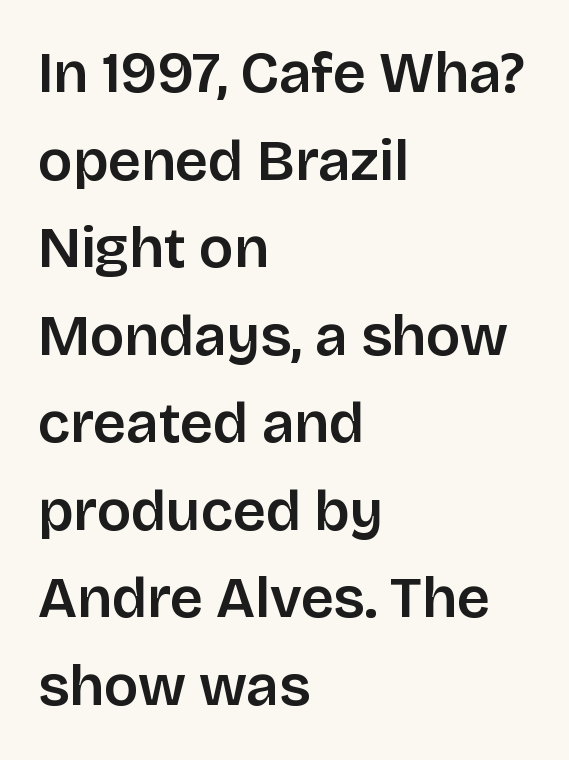
The baseline area is clear. Serif or sans? Sans — the stroke terminals are bare. The rendering keeps characters at their native spacing. This sample uses an upright cut, with every glyph sitting square on the baseline. This sample is left-justified, so line endings fall wherever the words run out. A normal amount of white space separates one row of letters from the next.
